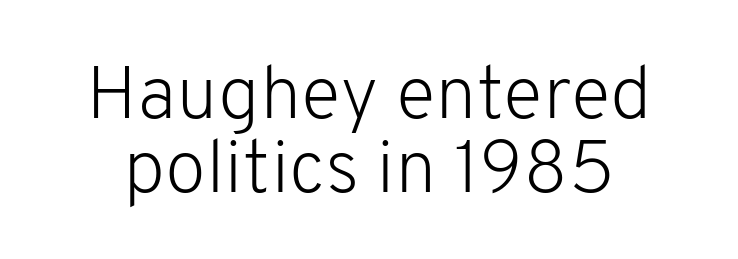
The image shows 75 px light sans-serif type, upright; set tight line spacing (0.99x), normal letter spacing, not underlined; low stroke contrast and a medium x-height.
